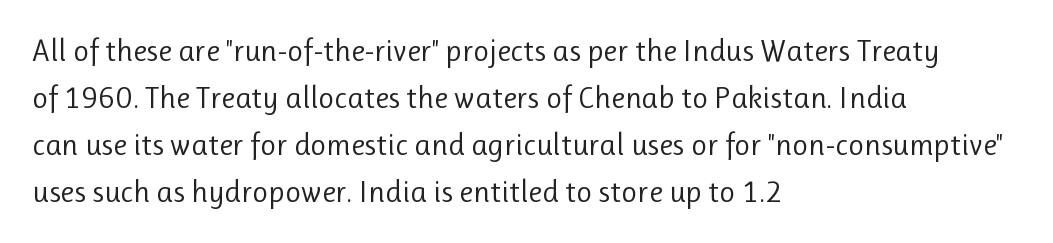
The image shows 31 px regular-weight sans-serif type, upright; set left-aligned, normal line spacing (1.52x), normal letter spacing, not underlined; low stroke contrast and a medium x-height.
